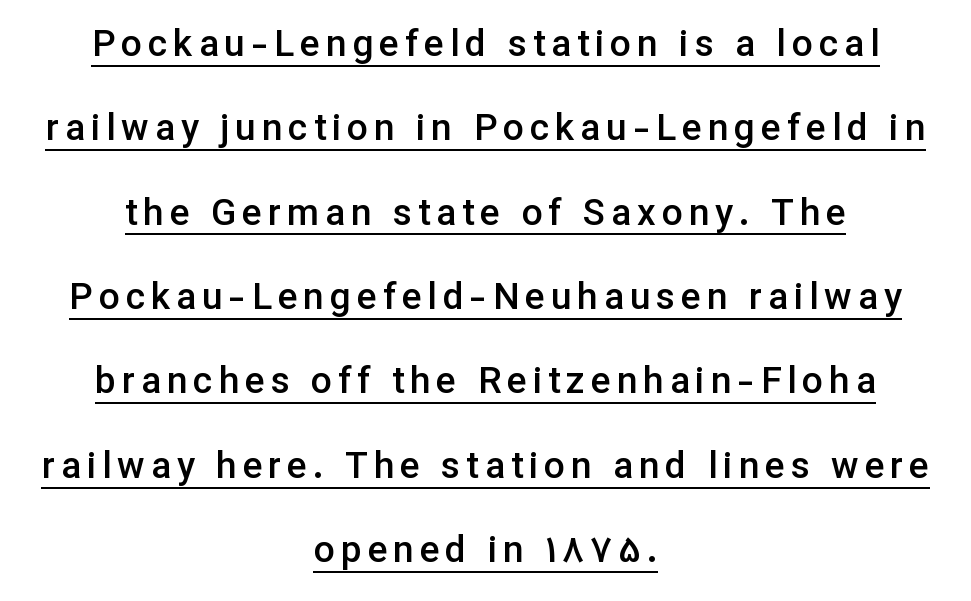
Nope, no serifs anywhere on these letters. The string is rendered with underlining switched on. The passage is arranged like a title page — every line centered. Regarding leading, the lines here are spaced well apart. Characters remain perfectly vertical along every line. Summary of weight: moderately heavy, a semibold.
